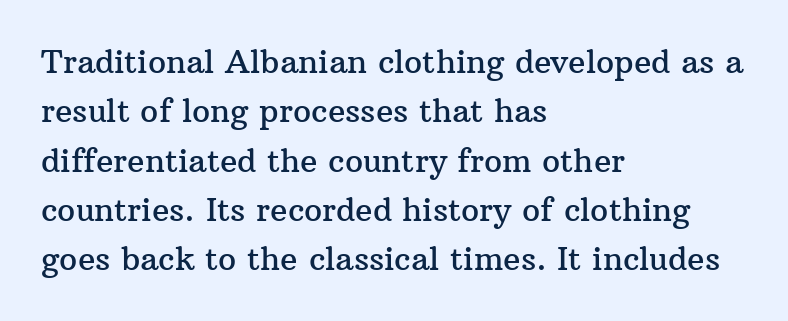
Here the glyphs are tracked normally, forming tight word shapes. The glyphs are unaccompanied by any horizontal stroke below them. These lines are set flush left with a ragged right edge. The designer went with a serif here, giving each stem small feet. A typesetter would call this leading conventional body-copy spacing.
